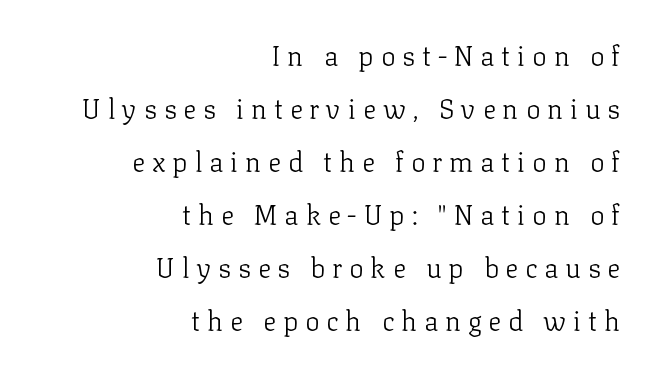
Q: Is the text bold? A: No.
Q: Is the text italic (slanted)? A: No, it is upright.
Q: Is the text underlined? A: No.
Q: How is the paragraph aligned? A: Right-aligned.
Q: Is the spacing between letters normal or unusually wide? A: Unusually wide.
Q: Is the spacing between lines tight, normal or loose? A: Loose.
